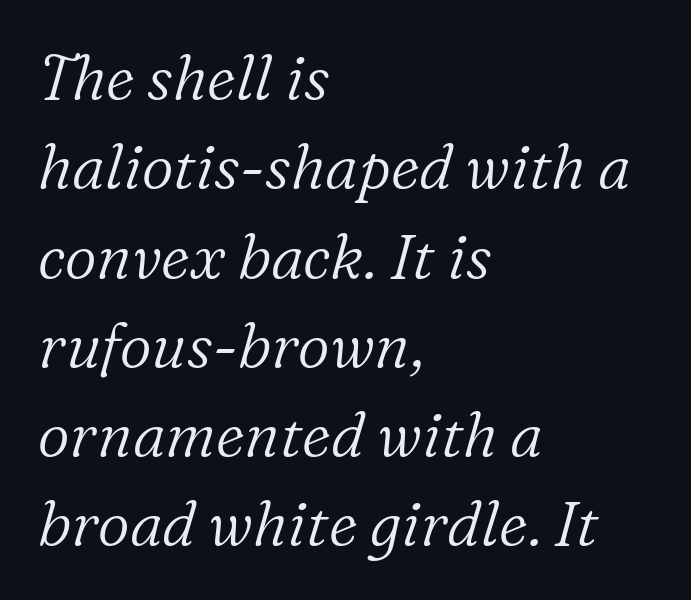
Q: Is the text bold? A: No.
Q: Is the text italic (slanted)? A: Yes, it leans right by about 16 degrees.
Q: Is the typeface a serif or a sans-serif typeface? A: Serif.
Q: Is the text underlined? A: No.
Q: How is the paragraph aligned? A: Left-aligned.
Q: Is the spacing between letters normal or unusually wide? A: Normal.
Q: Is the spacing between lines tight, normal or loose? A: Normal.
Q: Width (condensed, normal, or wide)? A: Normal.
Q: Stroke contrast? A: Low.
Q: x-height? A: Medium.
Q: Monospaced? A: No.
